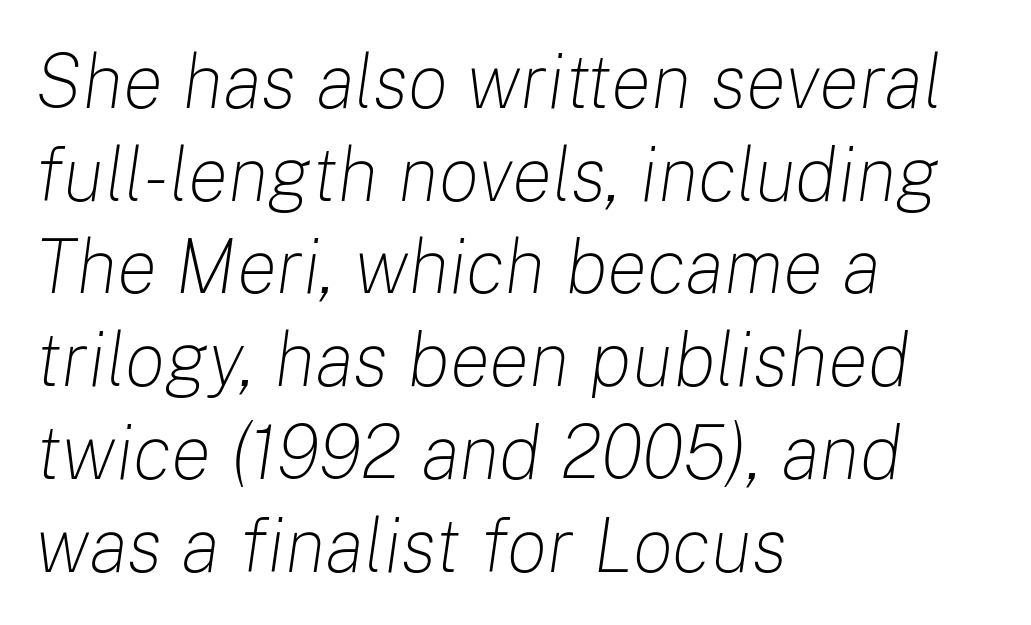
Do the characters align in a grid? No, the font is proportional. Descenders are the only things crossing below the line. Is this a heavy cut? Hardly; it is regular or lighter. An italicized treatment has been applied to the whole sample. These lines keep a tight, regular rhythm from letter to letter.
